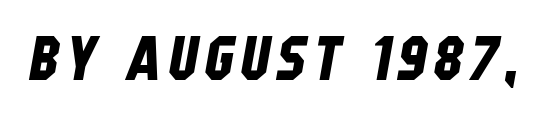
The image shows 61 px condensed sans-serif type; set not underlined; low stroke contrast and a large x-height.
